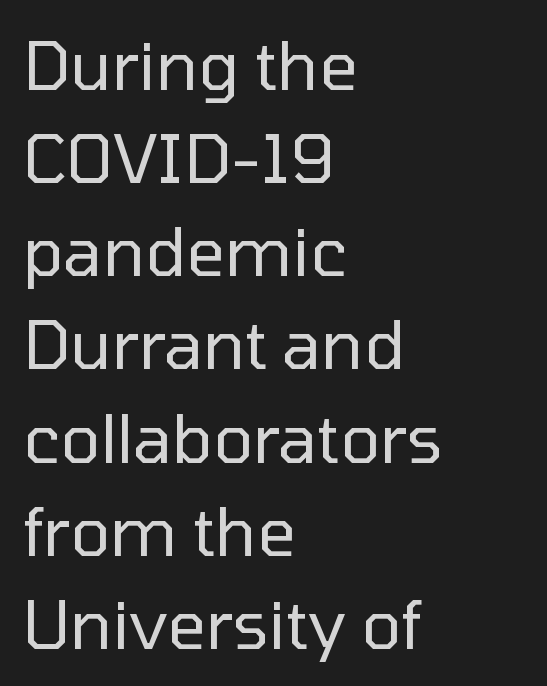
Q: Is the text bold? A: No.
Q: Is the text italic (slanted)? A: No, it is upright.
Q: Is the typeface a serif or a sans-serif typeface? A: Sans-serif.
Q: Is the text underlined? A: No.
Q: How is the paragraph aligned? A: Left-aligned.
Q: Is the spacing between letters normal or unusually wide? A: Normal.
Q: Is the spacing between lines tight, normal or loose? A: Normal.
Q: Width (condensed, normal, or wide)? A: Normal.
Q: Stroke contrast? A: Low.
Q: x-height? A: Medium.
Q: Monospaced? A: No.
